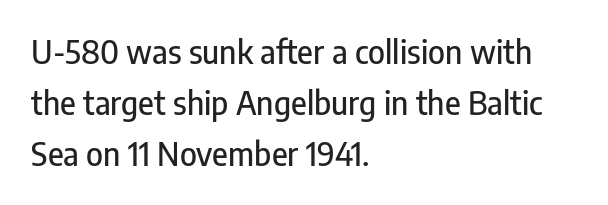
Q: Is the text italic (slanted)? A: No, it is upright.
Q: Is the typeface a serif or a sans-serif typeface? A: Sans-serif.
Q: Is the text underlined? A: No.
Q: How is the paragraph aligned? A: Left-aligned.
Q: Is the spacing between letters normal or unusually wide? A: Normal.
Q: Is the spacing between lines tight, normal or loose? A: Normal.
Q: Width (condensed, normal, or wide)? A: Condensed.
Q: Stroke contrast? A: Low.
Q: x-height? A: Medium.
Q: Monospaced? A: No.
